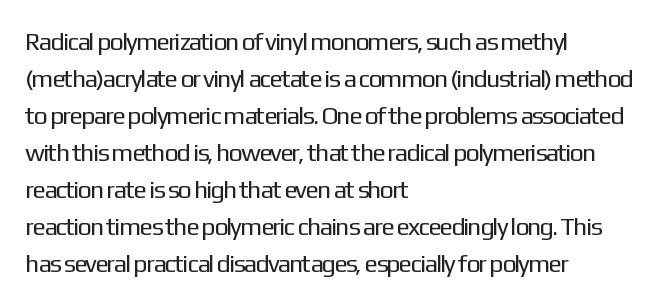
A typesetter would call this leading conventional body-copy spacing. Descender tails drop into unmarked territory. Visually the block forms a straight wall on the left and a jagged coastline on the right. Do the letters lean? They stand straight.
